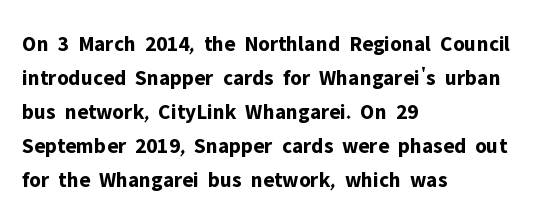
Underline: absent. Default kerning and tracking; the words read as compact shapes. Successive baselines arrive at the customary interval. You can tell it's not italic because the verticals are truly vertical. One-word summary of the alignment: left. These lines carry a lot of weight — the face is fully bold.
